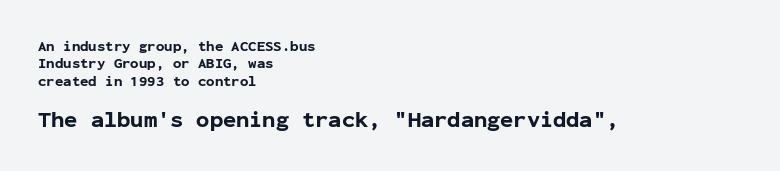
Q: Is the text bold? A: Yes.
Q: Is the text italic (slanted)? A: No, it is upright.
Q: Is the text underlined? A: No.
Q: How is the paragraph aligned? A: Left-aligned.
Q: Is the spacing between letters normal or unusually wide? A: Normal.
Q: Is the spacing between lines tight, normal or loose? A: Normal.
Q: Which block of text is set in a larger size, the first (top) or the second (bottom)? A: The second (bottom) one.
